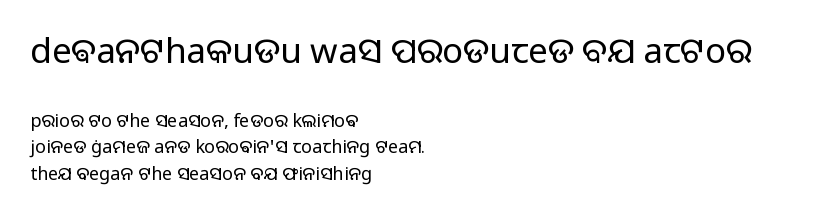
A quiet, ordinary-to-light weight characterises the typeface. The face used here is a sans, in the tradition of grotesques and geometrics. Which chunk is bigger? The first one — the top block dwarfs the bottom. Typeset ragged right — the left edge is the straight one. Think of a printed novel: that variable character pitch is what you see here.
